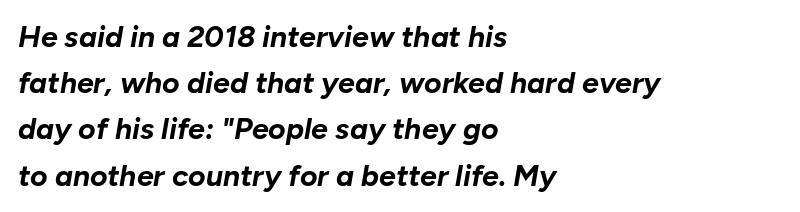
Q: Is the text bold? A: Yes.
Q: Is the text italic (slanted)? A: Yes, it leans right by about 10 degrees.
Q: Is the text underlined? A: No.
Q: How is the paragraph aligned? A: Left-aligned.
Q: Is the spacing between letters normal or unusually wide? A: Normal.
Q: Is the spacing between lines tight, normal or loose? A: Normal.
Q: Width (condensed, normal, or wide)? A: Normal.
Q: Stroke contrast? A: Low.
Q: x-height? A: Medium.
Q: Monospaced? A: No.
